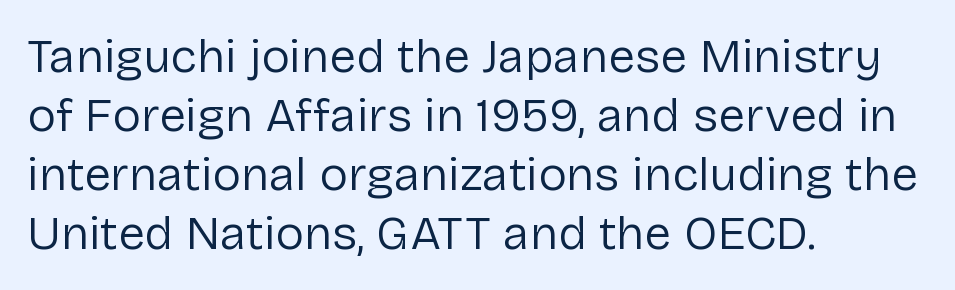
Q: Is the text bold? A: No.
Q: Is the text italic (slanted)? A: No, it is upright.
Q: Is the typeface a serif or a sans-serif typeface? A: Sans-serif.
Q: Is the text underlined? A: No.
Q: How is the paragraph aligned? A: Left-aligned.
Q: Is the spacing between letters normal or unusually wide? A: Normal.
Q: Width (condensed, normal, or wide)? A: Normal.
Q: Stroke contrast? A: Low.
Q: x-height? A: Medium.
Q: Monospaced? A: No.
